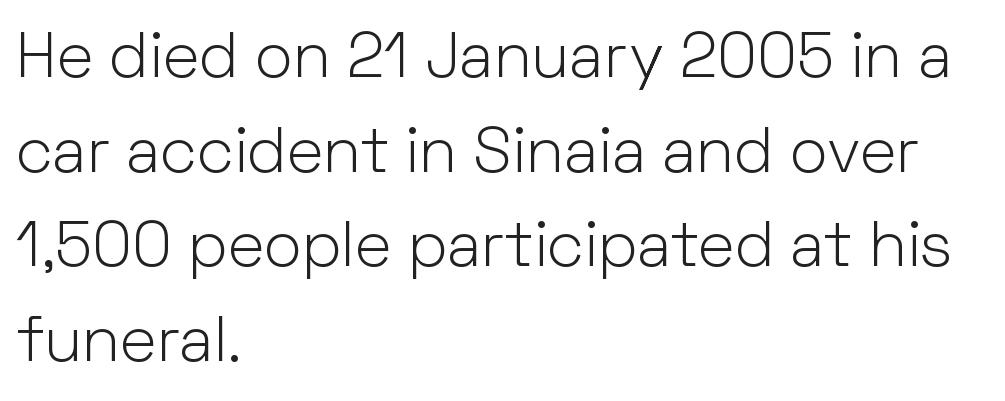
Q: Is the text bold? A: No.
Q: Is the text italic (slanted)? A: No, it is upright.
Q: Is the typeface a serif or a sans-serif typeface? A: Sans-serif.
Q: Is the text underlined? A: No.
Q: How is the paragraph aligned? A: Left-aligned.
Q: Is the spacing between letters normal or unusually wide? A: Normal.
Q: Is the spacing between lines tight, normal or loose? A: Normal.
Q: Width (condensed, normal, or wide)? A: Normal.
Q: Stroke contrast? A: Low.
Q: x-height? A: Medium.
Q: Monospaced? A: No.
